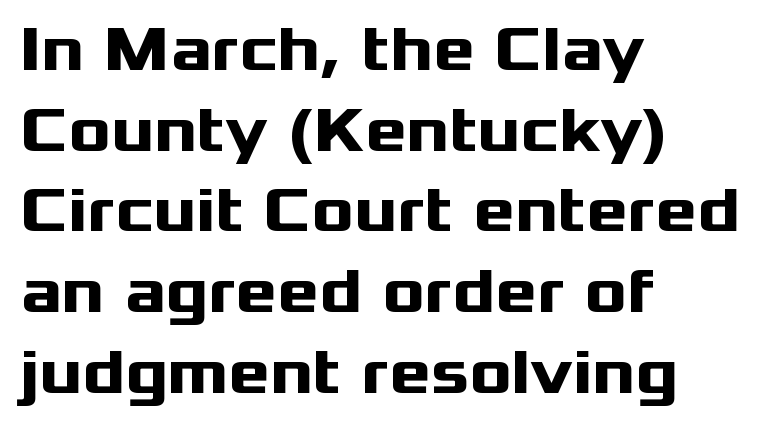
The rag falls on the right side of this text block. Whoever set this chose a conventional vertical rhythm. In terms of letterspacing, this is plain default setting. Rendered with straight, roman letterforms.
